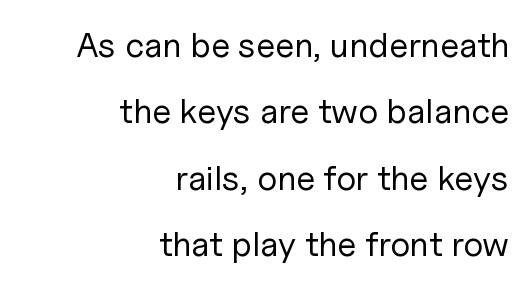
{"serif": "no", "italic": "no", "bold": "no", "weight": "regular", "width": "normal", "stroke_contrast": "low", "x_height": "medium", "monospaced": "no", "underline": "no", "align": "right", "line_spacing": "loose", "line_spacing_ratio": 1.9, "letter_spacing": "normal", "letter_spacing_em": 0.0, "glyph_px": 35}
